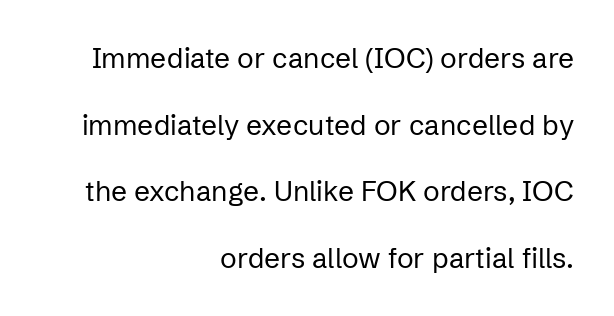
Nope, not italic — everything's standing straight. Is this a heavy cut? Hardly; it is regular or lighter. Which margin do the lines hug? The right one — the left edge is uneven. Regarding serifs, this sample does without them. This sample has the flowing, uneven cadence of proportional lettering.
